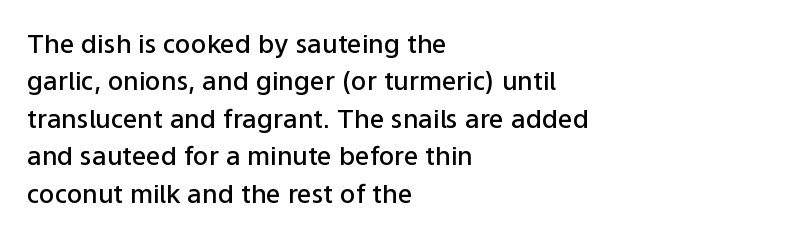
Q: Is the text bold? A: Semi-bold.
Q: Is the text italic (slanted)? A: No, it is upright.
Q: Is the text underlined? A: No.
Q: How is the paragraph aligned? A: Left-aligned.
Q: Is the spacing between letters normal or unusually wide? A: Normal.
Q: Is the spacing between lines tight, normal or loose? A: Normal.
